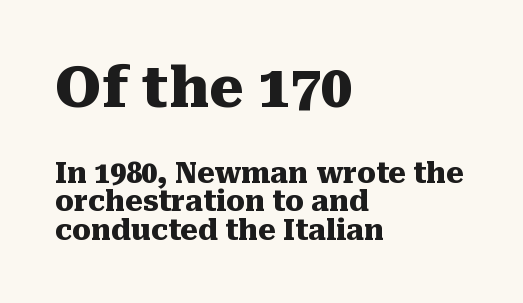
The image shows 56 px heavy serif type, upright; set left-aligned, tight line spacing (1.02x), normal letter spacing, not underlined; the first (top) block is 2.0x larger; medium stroke contrast and a medium x-height.
